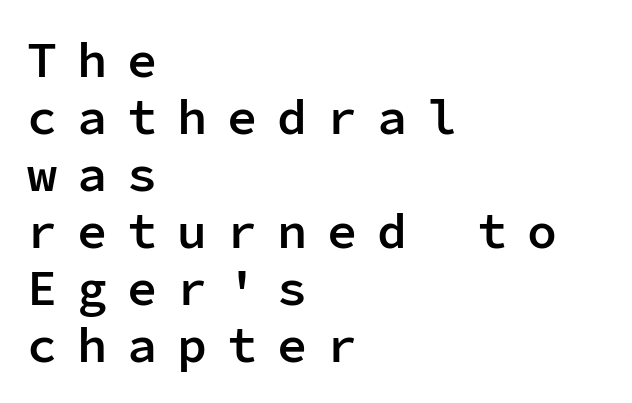
The image shows 50 px semibold sans-serif type, upright, monospaced; set left-aligned, tight line spacing (1.14x), unusually wide letter spacing (+0.4 em), not underlined; low stroke contrast and a medium x-height.
